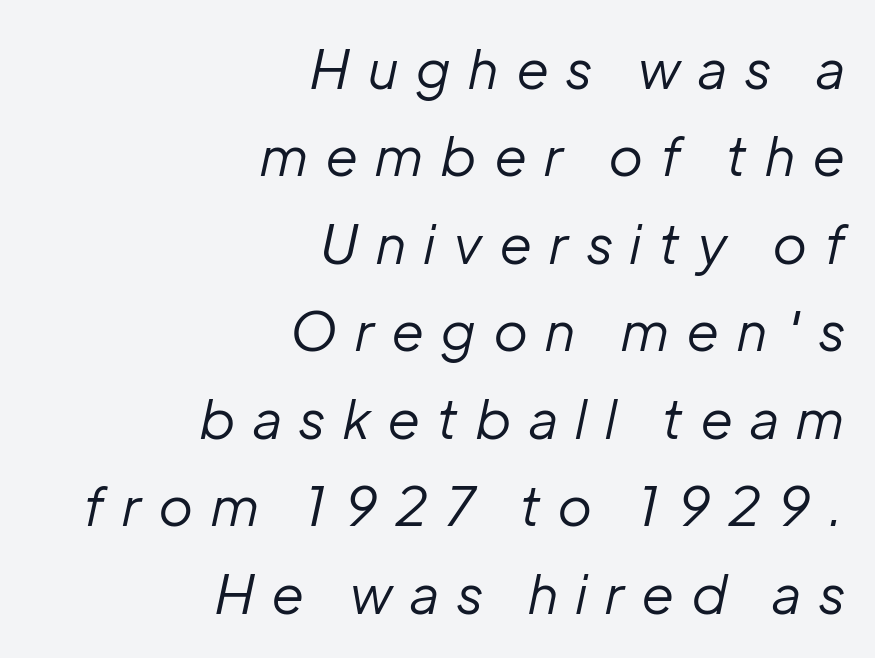
The image shows 54 px regular-weight type, italic (leaning right); set right-aligned, normal line spacing (1.62x), unusually wide letter spacing (+0.34 em), not underlined; low stroke contrast and a medium x-height.
